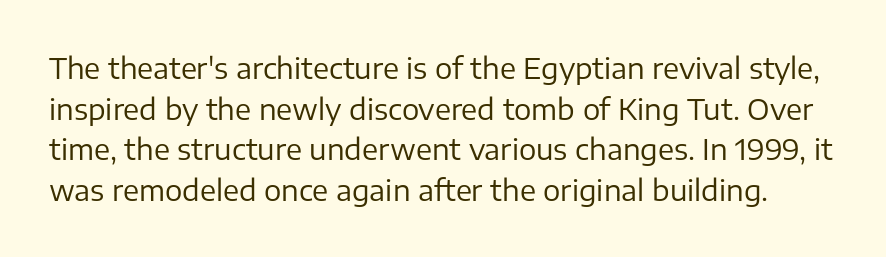
The face used here is proportionally spaced, like ordinary book or web type. Evenly set lines give the paragraph a standard silhouette. The letters look calm and open, with moderate or lighter stems. Words appear dense and cohesive because spacing is normal. The strip under each line holds only bare page.
